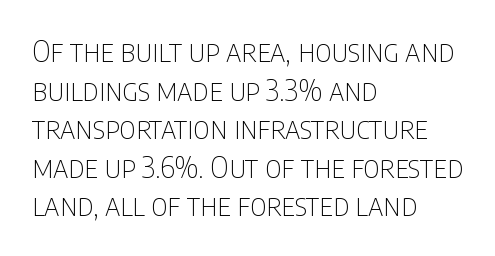
The image shows 29 px thin, condensed sans-serif type, upright; set left-aligned, normal line spacing (1.33x), normal letter spacing, not underlined; low stroke contrast and a large x-height.
